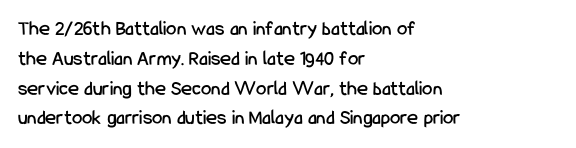
Q: Is the text italic (slanted)? A: No, it is upright.
Q: Is the text underlined? A: No.
Q: How is the paragraph aligned? A: Left-aligned.
Q: Is the spacing between letters normal or unusually wide? A: Normal.
Q: Is the spacing between lines tight, normal or loose? A: Normal.
